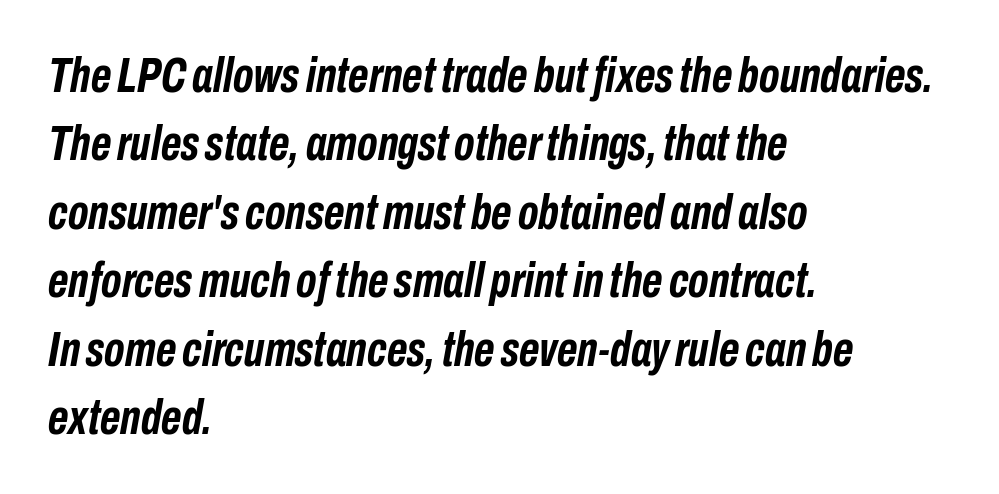
The lines in this sample share a left origin and differ only in where they stop. The gaps between neighbouring characters are ordinary and unremarkable. A typesetter would call this leading conventional body-copy spacing. A bare baseline throughout the passage. You can tell it's italic because the verticals aren't actually vertical. Strokes here are thick enough to call this a true bold.
